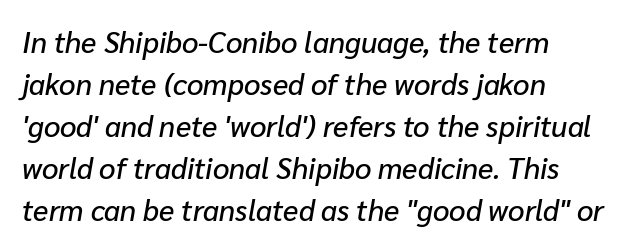
The image shows 29 px text type, italic (leaning right); set left-aligned, normal line spacing (1.45x), normal letter spacing, not underlined; low stroke contrast and a medium x-height.
